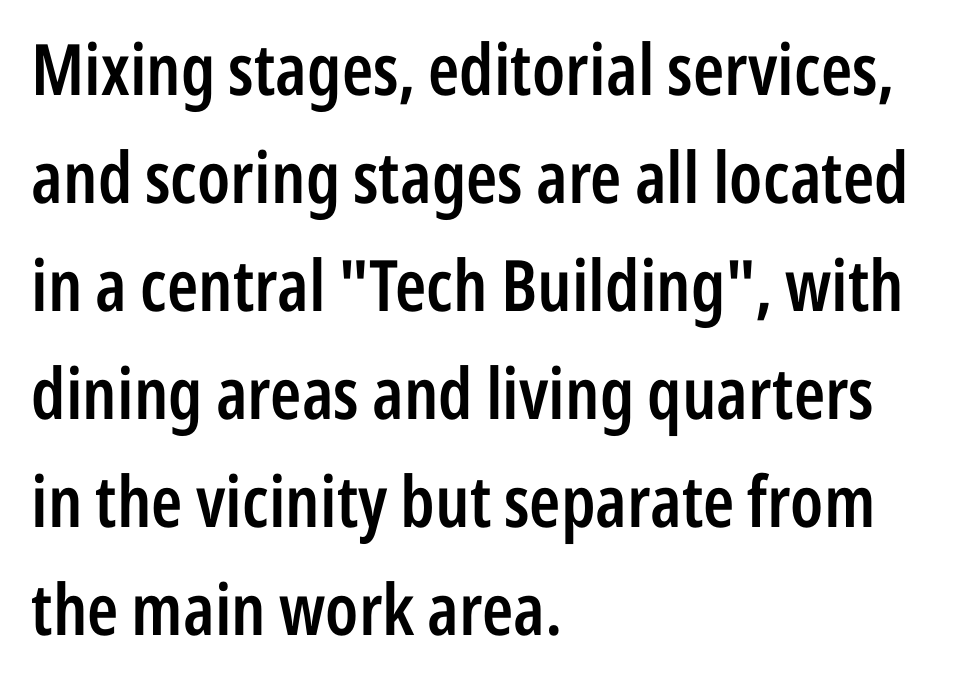
The passage is arranged the way most books set body copy — flush left. Do the letters lean? They stand straight. In terms of letterform style, serifs are entirely absent. Each letter keeps its own natural width here, so spacing adapts to shape.
